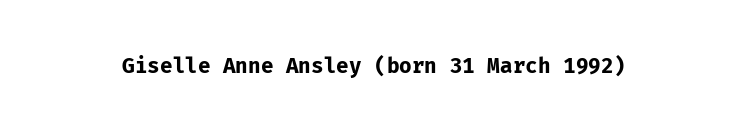
The image shows 21 px bold type, upright; set normal letter spacing, not underlined.
